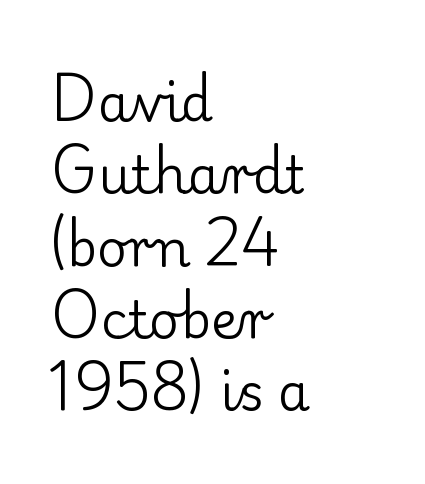
The image shows 52 px regular-weight serif type, upright; set left-aligned, normal line spacing (1.39x), normal letter spacing, not underlined; low stroke contrast and a small x-height.
